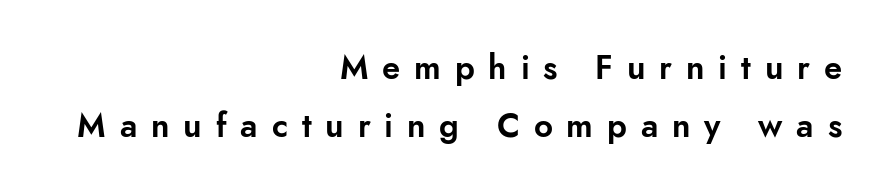
Q: Is the text italic (slanted)? A: No, it is upright.
Q: Is the typeface a serif or a sans-serif typeface? A: Sans-serif.
Q: Is the text underlined? A: No.
Q: How is the paragraph aligned? A: Right-aligned.
Q: Is the spacing between letters normal or unusually wide? A: Unusually wide.
Q: Width (condensed, normal, or wide)? A: Normal.
Q: Stroke contrast? A: Low.
Q: x-height? A: Small.
Q: Monospaced? A: No.
